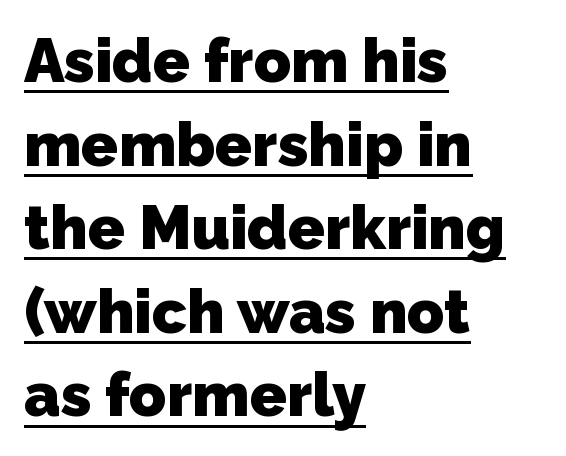
Compared with undecorated copy, this sample adds a rule below the words. Inter-character spacing is left at the font's built-in metrics. Spacing verdict: proportional, widths tailored to each character. The glyphs have the mass of a bold cut.
